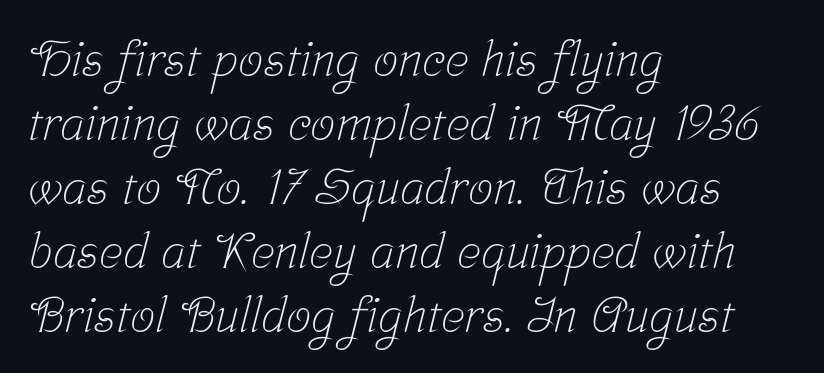
{"serif": "yes", "bold": "no", "weight": "light", "width": "condensed", "stroke_contrast": "low", "x_height": "medium", "monospaced": "no", "underline": "no", "align": "left", "line_spacing": "normal", "line_spacing_ratio": 1.28, "letter_spacing": "normal", "letter_spacing_em": 0.0, "glyph_px": 50}
